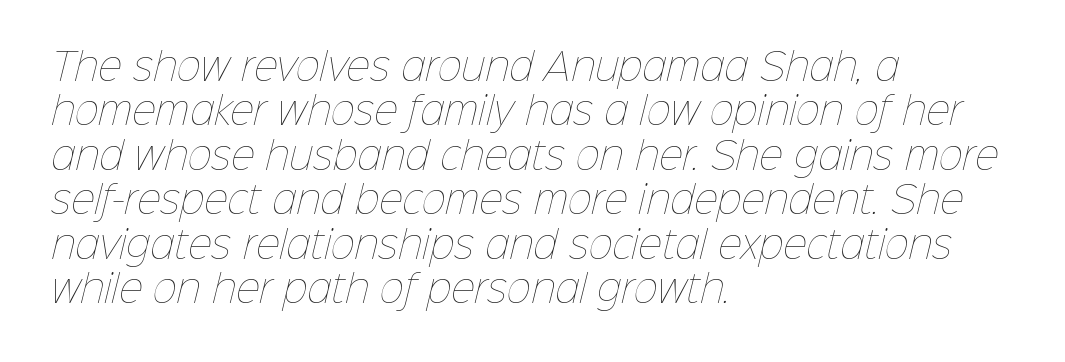
The image shows 37 px thin type; set left-aligned, line spacing 1.2x, normal letter spacing, not underlined; low stroke contrast and a medium x-height.
